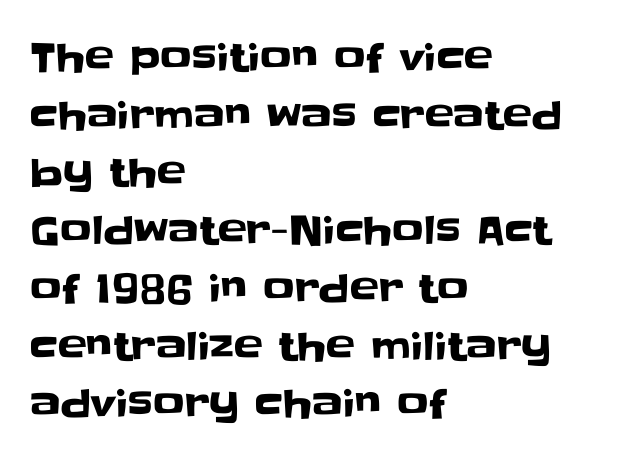
The image shows 39 px sans-serif type, upright; set left-aligned, normal line spacing (1.48x), normal letter spacing, not underlined; low stroke contrast and a large x-height.
